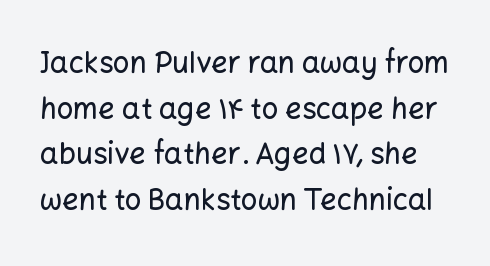
Notice how the stems are strictly vertical — no italics here. Students, observe: this is what conventionally led text looks like. The passage shown is typed in a proportional face where columns would drift. The characters display no serif detailing; their extremities are plain.
